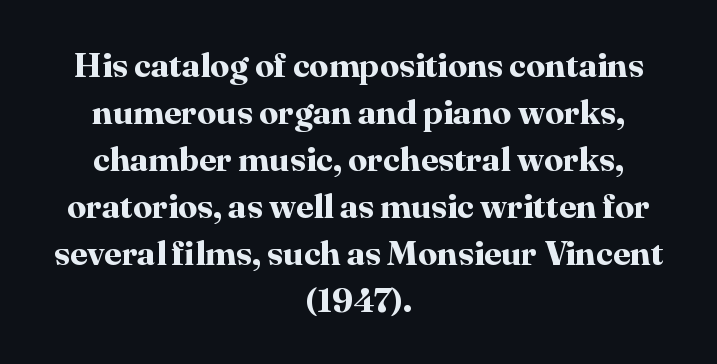
The image shows 34 px bold serif type, upright; set centered, normal line spacing (1.38x), normal letter spacing, not underlined; high stroke contrast and a medium x-height.
